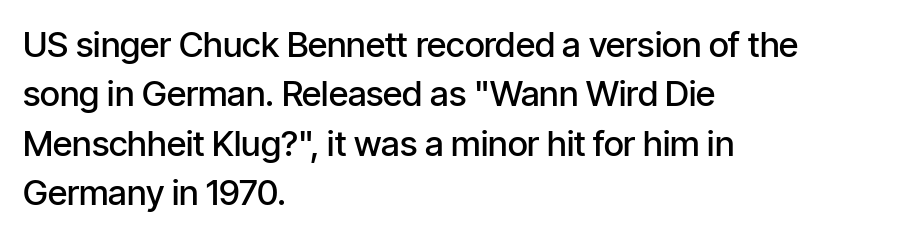
Horizontal bands of white between lines are of average thickness. Unmarked baselines from the first word to the last. Proportional: the letters do not fall into vertical columns. To sum up the face: it is a sans, with no serifs. Spacing between characters is what you'd get straight out of the box.
